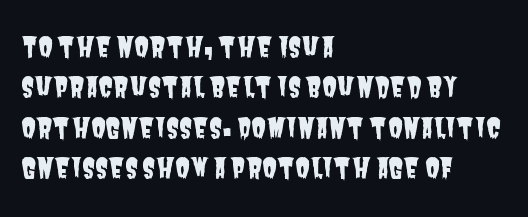
This rendering features lettering with no underline. Successive baselines arrive at the customary interval. Leftover space on each line is placed entirely after the last word. The passage shown has conventional tracking throughout.
